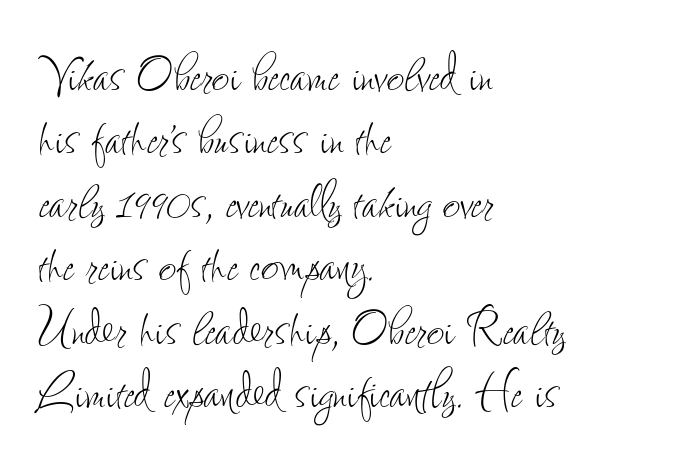
Default kerning and tracking; the words read as compact shapes. Regarding leading, the lines here are crowded together. Leftover space on each line is placed entirely after the last word.
